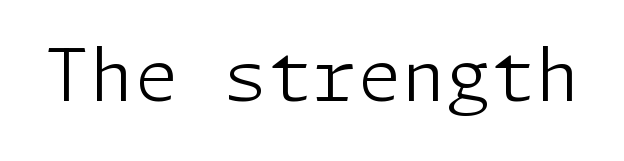
Q: Is the text bold? A: No.
Q: Is the text italic (slanted)? A: No, it is upright.
Q: Is the typeface a serif or a sans-serif typeface? A: Sans-serif.
Q: Is the text underlined? A: No.
Q: Is the spacing between letters normal or unusually wide? A: Normal.
Q: Width (condensed, normal, or wide)? A: Normal.
Q: Stroke contrast? A: Low.
Q: x-height? A: Medium.
